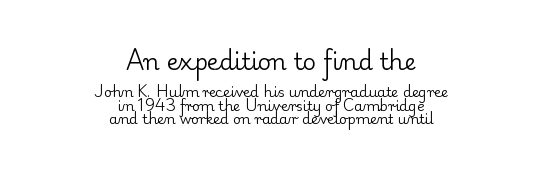
{"italic": "no", "bold": "no", "underline": "no", "align": "center", "line_spacing": "tight", "line_spacing_ratio": 0.96, "letter_spacing": "normal", "letter_spacing_em": 0.0, "larger_block": "first", "size_ratio": 1.64, "glyph_px": 23}
